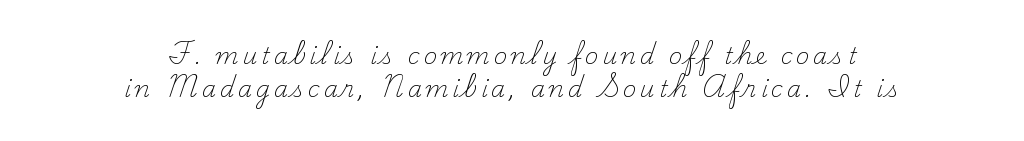
Q: Is the text bold? A: No.
Q: Is the text italic (slanted)? A: Yes.
Q: Is the text underlined? A: No.
Q: How is the paragraph aligned? A: Centered.
Q: Is the spacing between lines tight, normal or loose? A: Normal.
